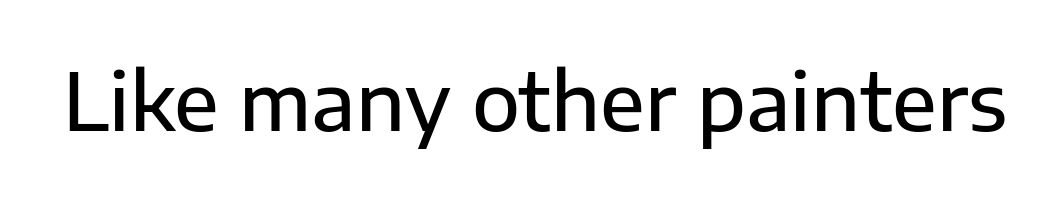
{"serif": "no", "italic": "no", "width": "normal", "stroke_contrast": "low", "x_height": "medium", "monospaced": "no", "underline": "no", "letter_spacing": "normal", "letter_spacing_em": 0.0, "glyph_px": 79}
